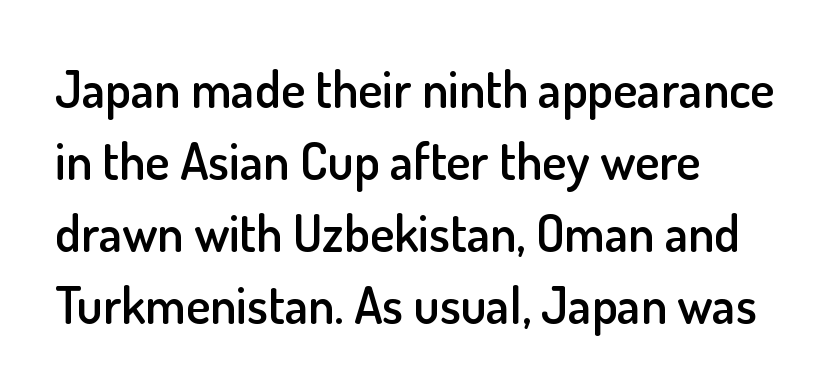
{"serif": "no", "italic": "no", "bold": "semi", "weight": "semibold", "width": "normal", "stroke_contrast": "low", "x_height": "small", "monospaced": "no", "underline": "no", "align": "left", "line_spacing": "normal", "line_spacing_ratio": 1.41, "letter_spacing": "normal", "letter_spacing_em": 0.0, "glyph_px": 51}
